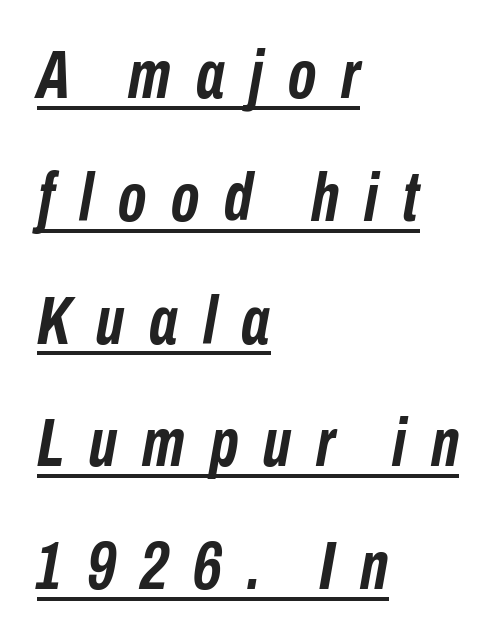
The image shows 69 px semibold, condensed type, italic (leaning right); set left-aligned, line spacing 1.78x, unusually wide letter spacing (+0.36 em), underlined; low stroke contrast and a medium x-height.
